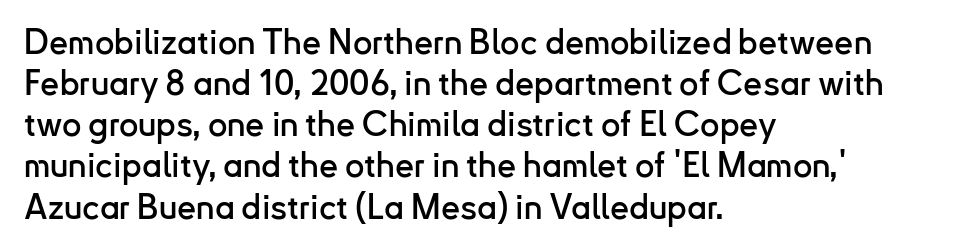
Q: Is the text italic (slanted)? A: No, it is upright.
Q: Is the typeface a serif or a sans-serif typeface? A: Sans-serif.
Q: Is the text underlined? A: No.
Q: How is the paragraph aligned? A: Left-aligned.
Q: Is the spacing between letters normal or unusually wide? A: Normal.
Q: Width (condensed, normal, or wide)? A: Normal.
Q: Stroke contrast? A: Low.
Q: x-height? A: Small.
Q: Monospaced? A: No.
